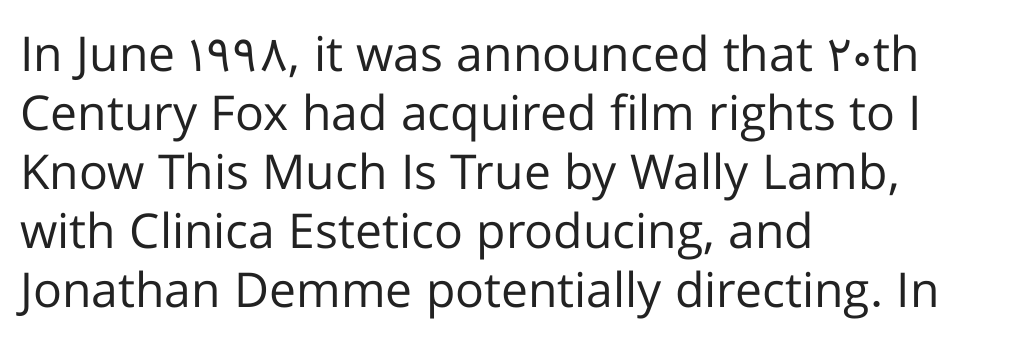
The image shows 48 px regular-weight sans-serif type, upright; set left-aligned, line spacing 1.23x, normal letter spacing, not underlined; low stroke contrast and a medium x-height.
